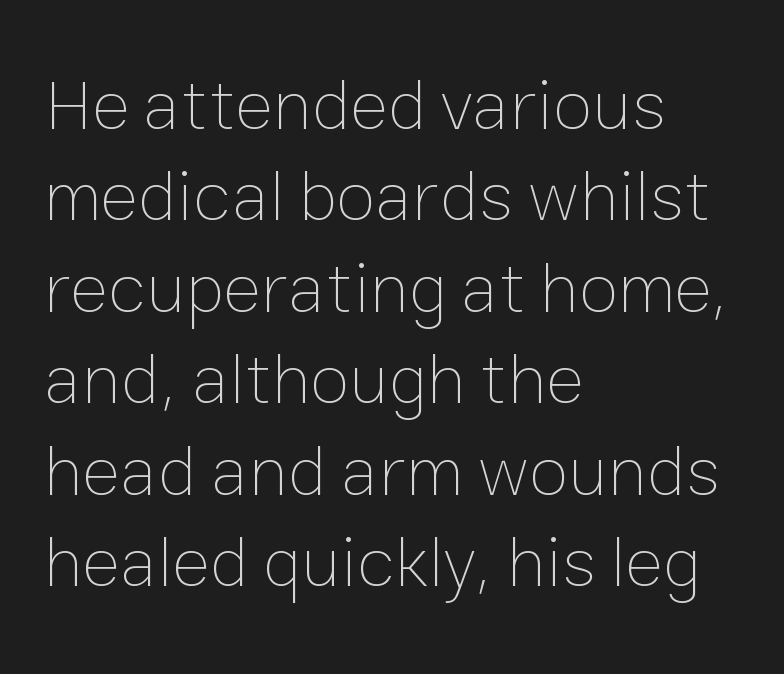
Q: Is the text bold? A: No.
Q: Is the text italic (slanted)? A: No, it is upright.
Q: Is the text underlined? A: No.
Q: How is the paragraph aligned? A: Left-aligned.
Q: Is the spacing between letters normal or unusually wide? A: Normal.
Q: Is the spacing between lines tight, normal or loose? A: Normal.
Q: Width (condensed, normal, or wide)? A: Normal.
Q: Stroke contrast? A: Low.
Q: x-height? A: Medium.
Q: Monospaced? A: No.
